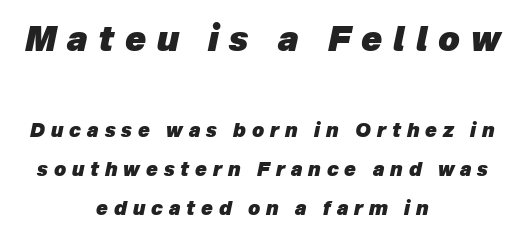
The image shows 34 px heavy type, italic (leaning right); set centered, loose line spacing (2.07x), unusually wide letter spacing (+0.31 em), not underlined; the first (top) block is 1.79x larger; low stroke contrast and a medium x-height.
